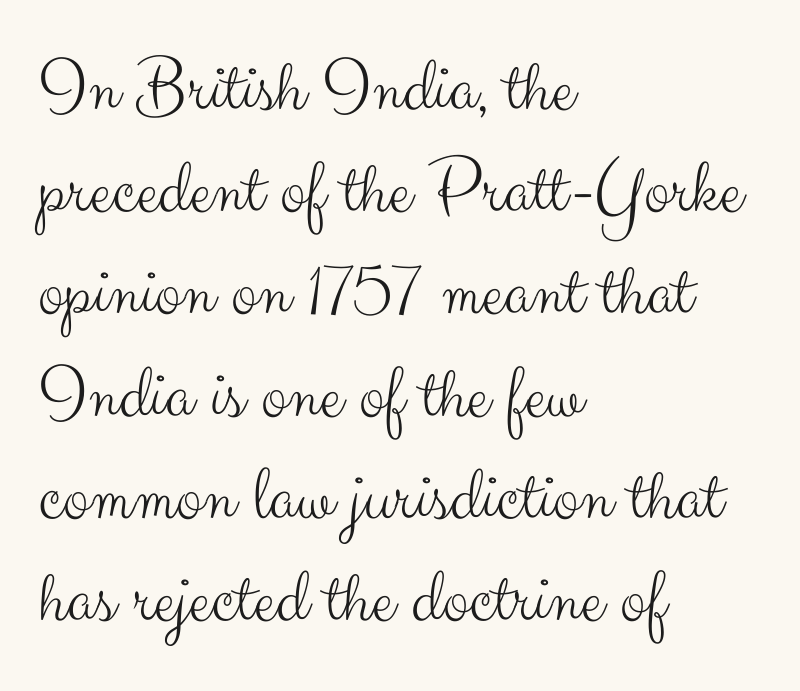
Rows of type keep a routine distance in the vertical direction. This rendering employs a face without finishing strokes, i.e., a sans-serif. This rendering features lettering with no underline. Note the varied advance widths — an 'i' is clearly narrower than an 'm'.
